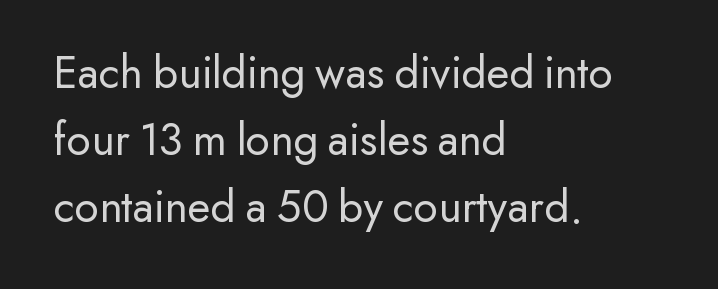
The image shows 47 px regular-weight sans-serif type, upright; set left-aligned, normal line spacing (1.43x), normal letter spacing, not underlined; low stroke contrast and a small x-height.
